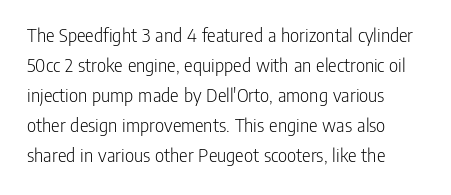
The image shows 20 px text type, upright; set normal line spacing (1.5x), normal letter spacing, not underlined.
